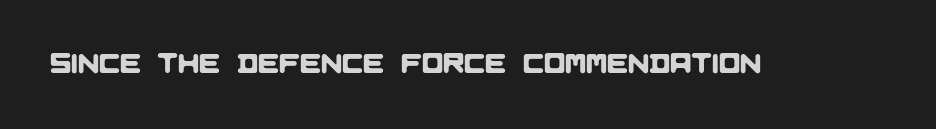
{"serif": "no", "width": "normal", "stroke_contrast": "low", "x_height": "large", "monospaced": "no", "underline": "no", "letter_spacing": "normal", "letter_spacing_em": 0.0, "glyph_px": 28}
